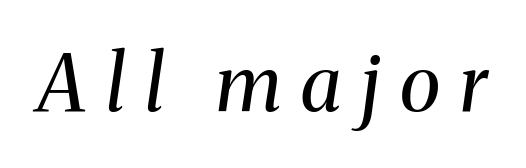
Q: Is the text bold? A: No.
Q: Is the text italic (slanted)? A: Yes, it leans right by about 8 degrees.
Q: Is the typeface a serif or a sans-serif typeface? A: Serif.
Q: Is the text underlined? A: No.
Q: Is the spacing between letters normal or unusually wide? A: Unusually wide.
Q: Width (condensed, normal, or wide)? A: Normal.
Q: Stroke contrast? A: Medium.
Q: x-height? A: Medium.
Q: Monospaced? A: No.
